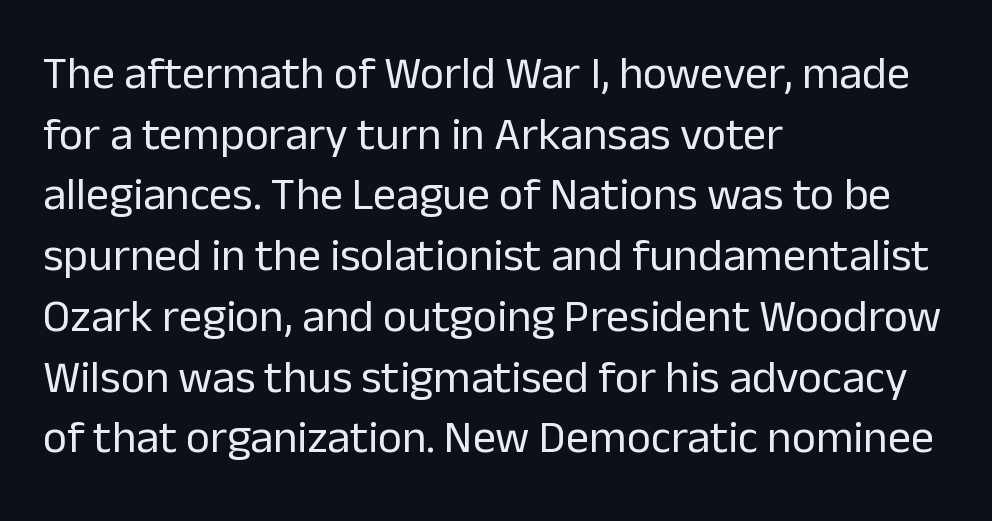
Is the type heavy? It reads as light-to-regular instead. Think of a printed novel: that variable character pitch is what you see here. Observe the ordinary spacing: letters are neighbours, not strangers. Serifs: no, the terminals of the letterforms are clean. The passage shown stacks its lines at a standard gap.
